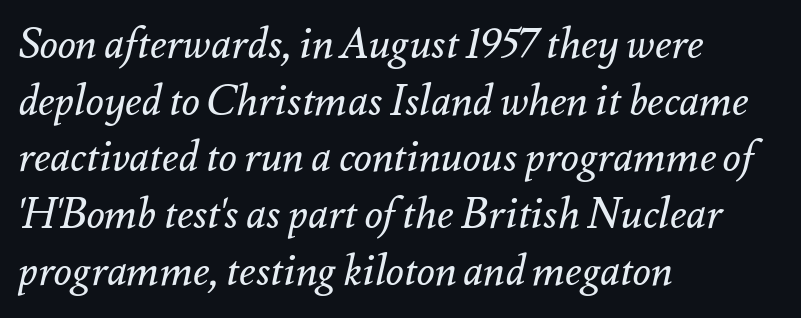
Q: Is the text bold? A: No.
Q: Is the text italic (slanted)? A: Yes, it leans right by about 12 degrees.
Q: Is the text underlined? A: No.
Q: How is the paragraph aligned? A: Left-aligned.
Q: Is the spacing between letters normal or unusually wide? A: Normal.
Q: Is the spacing between lines tight, normal or loose? A: Normal.
Q: Width (condensed, normal, or wide)? A: Normal.
Q: Stroke contrast? A: Medium.
Q: x-height? A: Small.
Q: Monospaced? A: No.
